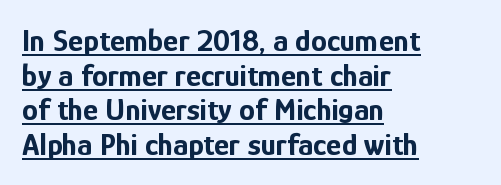
A sans-serif font was chosen for this passage. Spacing verdict: proportional, widths tailored to each character. Heft: maximum for text — a bold. The passage is arranged the way most books set body copy — flush left.
